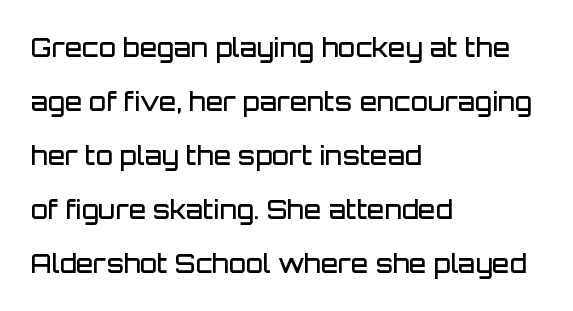
Notice how the passage keeps a crisp vertical edge on the left only. In terms of letterspacing, this is plain default setting. Rendered with straight, roman letterforms. Quick note: interline space is abundant. Bare-footed words on every line. The strokes are fattened partway — semibold, not bold.
